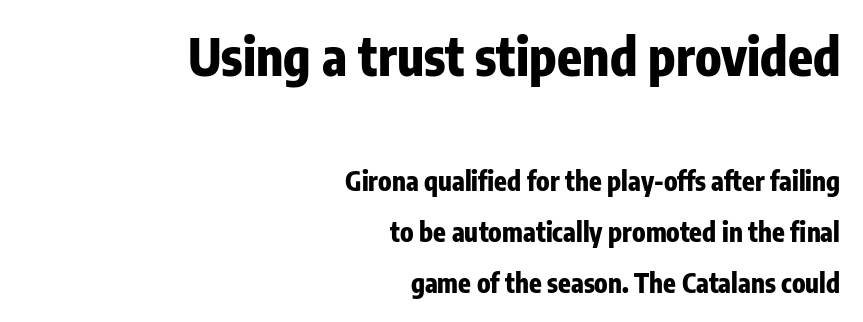
Q: Is the text bold? A: Yes.
Q: Is the text italic (slanted)? A: No, it is upright.
Q: Is the typeface a serif or a sans-serif typeface? A: Sans-serif.
Q: Is the text underlined? A: No.
Q: How is the paragraph aligned? A: Right-aligned.
Q: Is the spacing between letters normal or unusually wide? A: Normal.
Q: Is the spacing between lines tight, normal or loose? A: Loose.
Q: Which block of text is set in a larger size, the first (top) or the second (bottom)? A: The first (top) one.
Q: Width (condensed, normal, or wide)? A: Condensed.
Q: Stroke contrast? A: Low.
Q: x-height? A: Medium.
Q: Monospaced? A: No.
